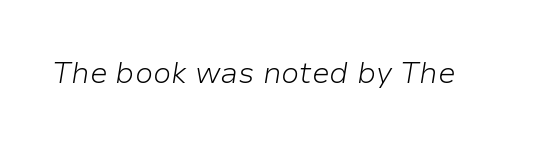
{"italic": "yes", "lean": "right", "slant_degrees": 9, "bold": "no", "weight": "light", "width": "normal", "stroke_contrast": "low", "x_height": "medium", "monospaced": "no", "underline": "no", "letter_spacing": "normal", "letter_spacing_em": 0.0, "glyph_px": 30}
